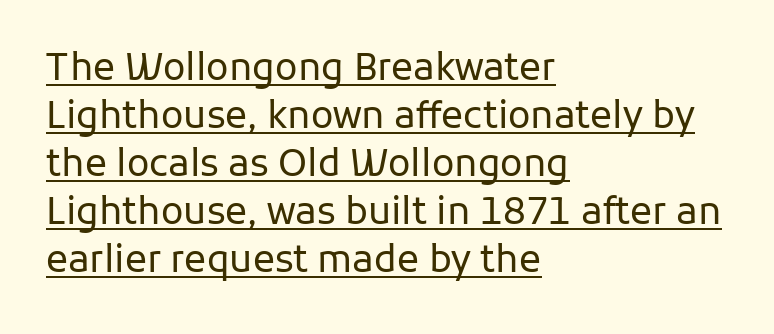
Q: Is the text bold? A: No.
Q: Is the text italic (slanted)? A: No, it is upright.
Q: Is the typeface a serif or a sans-serif typeface? A: Sans-serif.
Q: Is the text underlined? A: Yes.
Q: How is the paragraph aligned? A: Left-aligned.
Q: Is the spacing between letters normal or unusually wide? A: Normal.
Q: Is the spacing between lines tight, normal or loose? A: Normal.
Q: Width (condensed, normal, or wide)? A: Normal.
Q: Stroke contrast? A: Low.
Q: x-height? A: Medium.
Q: Monospaced? A: No.
